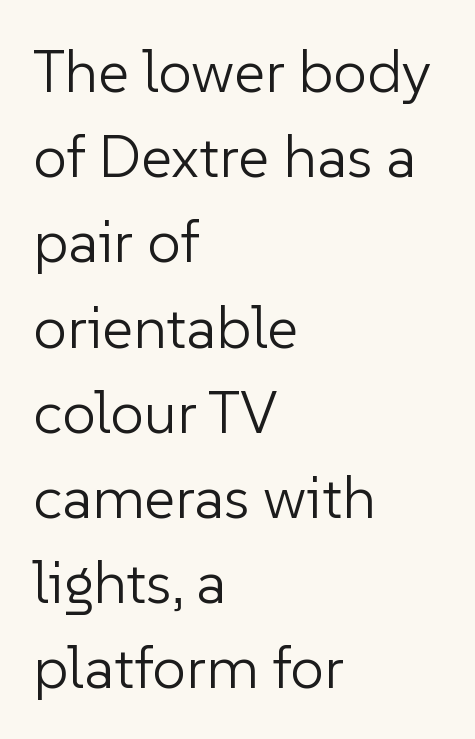
{"serif": "no", "italic": "no", "bold": "no", "weight": "light", "width": "normal", "stroke_contrast": "low", "x_height": "medium", "monospaced": "no", "underline": "no", "align": "left", "line_spacing": "normal", "line_spacing_ratio": 1.42, "letter_spacing": "normal", "letter_spacing_em": 0.0, "glyph_px": 60}
